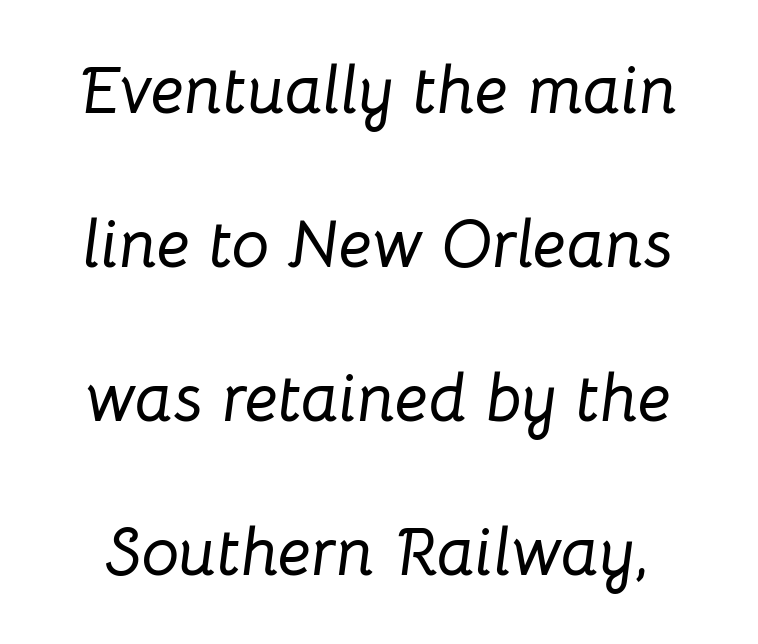
The image shows 67 px text type, italic (leaning right); set loose line spacing (2.3x), normal letter spacing, not underlined; low stroke contrast and a medium x-height.
